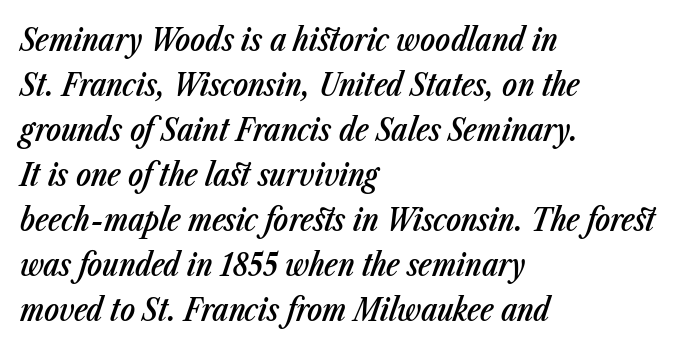
Q: Is the text bold? A: Semi-bold.
Q: Is the text italic (slanted)? A: Yes, it leans right by about 23 degrees.
Q: Is the text underlined? A: No.
Q: How is the paragraph aligned? A: Left-aligned.
Q: Is the spacing between letters normal or unusually wide? A: Normal.
Q: Is the spacing between lines tight, normal or loose? A: Normal.
Q: Width (condensed, normal, or wide)? A: Condensed.
Q: Stroke contrast? A: Low.
Q: x-height? A: Medium.
Q: Monospaced? A: No.
